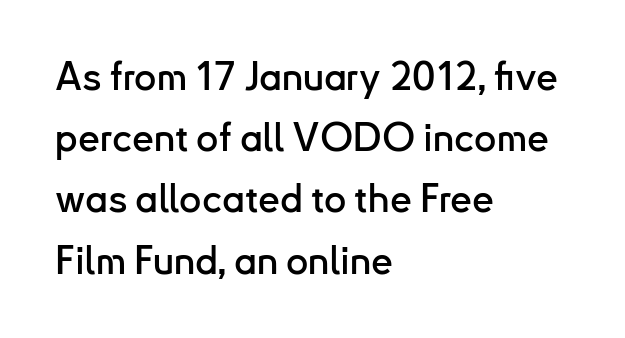
The image shows 39 px sans-serif type, upright; set left-aligned, normal line spacing (1.57x), normal letter spacing, not underlined; low stroke contrast and a small x-height.
